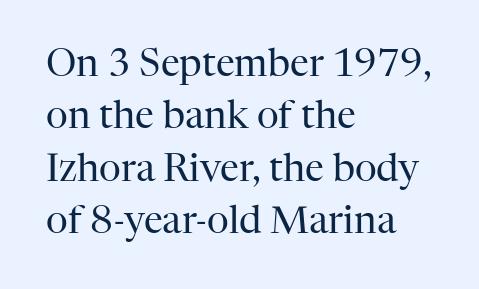
The image shows 38 px regular-weight serif type, upright; set left-aligned, normal line spacing (1.38x), normal letter spacing, not underlined; high stroke contrast and a medium x-height.
